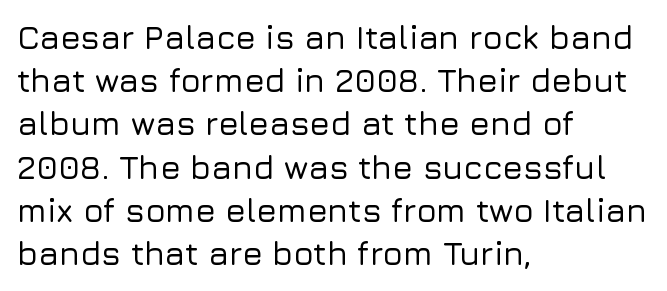
{"serif": "no", "italic": "no", "width": "normal", "stroke_contrast": "low", "x_height": "medium", "monospaced": "no", "underline": "no", "align": "left", "line_spacing": "normal", "line_spacing_ratio": 1.31, "letter_spacing": "normal", "letter_spacing_em": 0.0, "glyph_px": 33}
